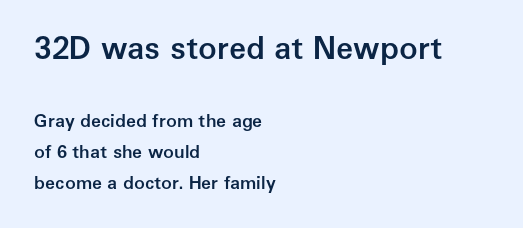
The more generous point size was reserved for the upper chunk. Caption: standard tracking, unaltered. Are there feet on the stems? There aren't — it's a sans. Weight check: semibold — heavier than regular, not quite bold.
